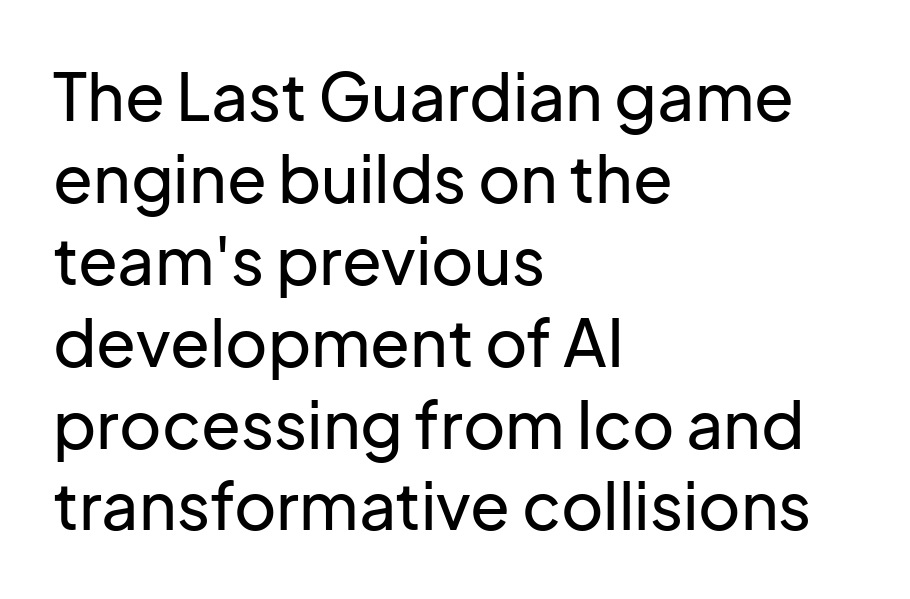
{"serif": "no", "italic": "no", "width": "normal", "stroke_contrast": "low", "x_height": "medium", "monospaced": "no", "underline": "no", "align": "left", "line_spacing": "normal", "line_spacing_ratio": 1.26, "letter_spacing": "normal", "letter_spacing_em": 0.0, "glyph_px": 65}
